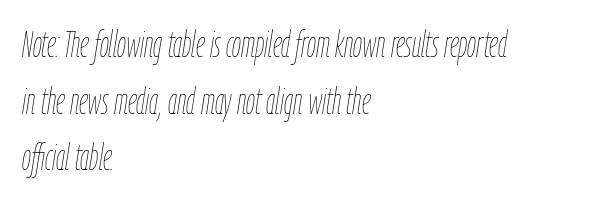
These glyphs show unthickened strokes, regular width or finer. The area under the type is left untouched. The passage shown is typed in a proportional face where columns would drift. Tracking here is standard; glyphs follow each other at the usual distance. The setting favours the left margin, as ordinary paragraphs usually do.
